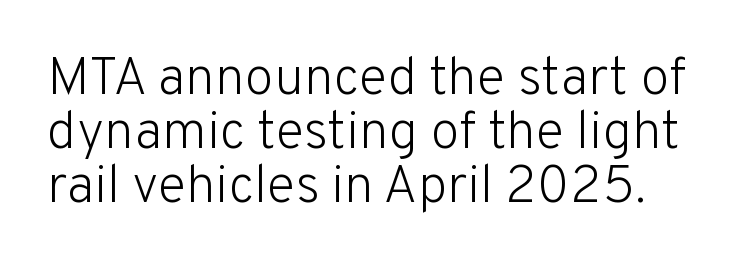
The image shows 53 px light sans-serif type, upright; set tight line spacing (1.02x), normal letter spacing, not underlined; low stroke contrast and a medium x-height.
